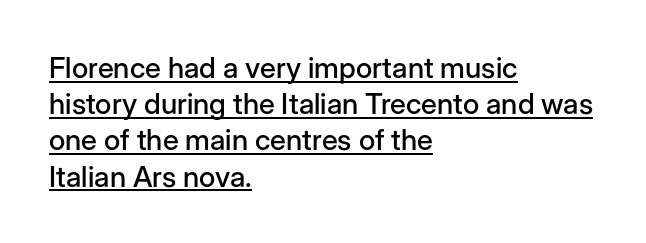
The image shows 29 px sans-serif type, upright; set left-aligned, normal line spacing (1.25x), normal letter spacing, underlined; low stroke contrast and a medium x-height.
